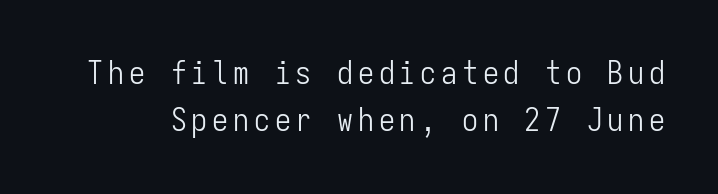
The strokes carry an ordinary text weight at most. Unlike a traditional serif, this face leaves its strokes unadorned. The passage shown is typed in a monospace face where columns stay perfectly aligned. In terms of leading, this rendering sits right in the middle. No italicization has been applied; the sample stays upright.
